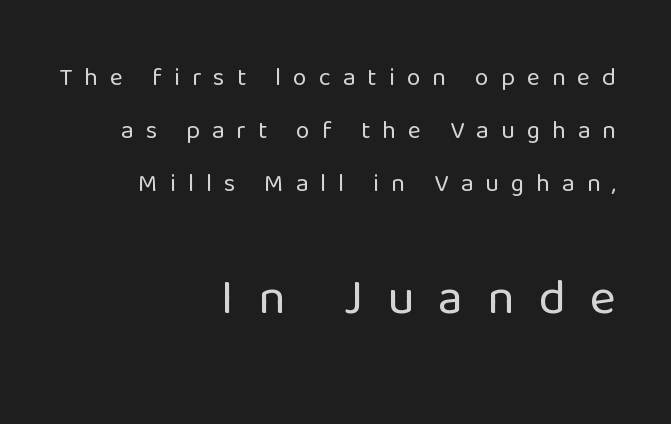
{"serif": "no", "italic": "no", "bold": "no", "weight": "regular", "width": "normal", "stroke_contrast": "low", "x_height": "medium", "monospaced": "no", "underline": "no", "align": "right", "line_spacing": "loose", "line_spacing_ratio": 2.12, "letter_spacing": "wide", "letter_spacing_em": 0.48, "larger_block": "second", "size_ratio": 2.0, "glyph_px": 50}
